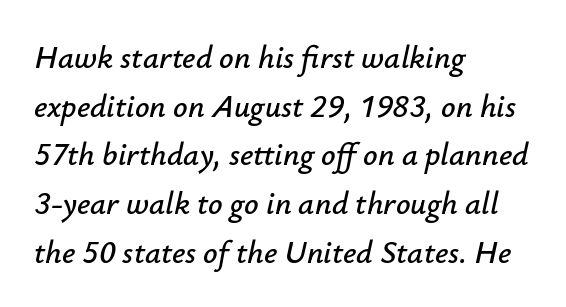
The image shows 32 px text type, italic (leaning right); set left-aligned, normal line spacing (1.52x), normal letter spacing, not underlined; low stroke contrast and a small x-height.
